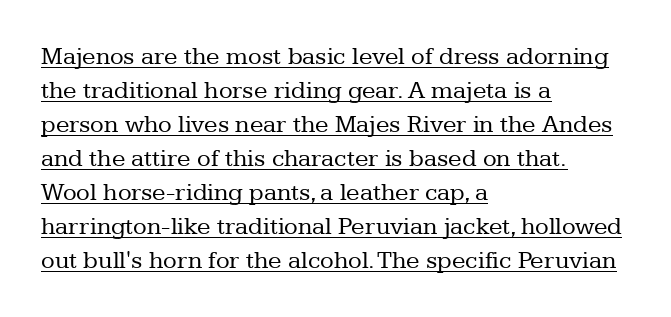
{"italic": "no", "bold": "no", "underline": "yes", "align": "left", "line_spacing": "normal", "line_spacing_ratio": 1.36, "letter_spacing": "normal", "letter_spacing_em": 0.0, "glyph_px": 25}
